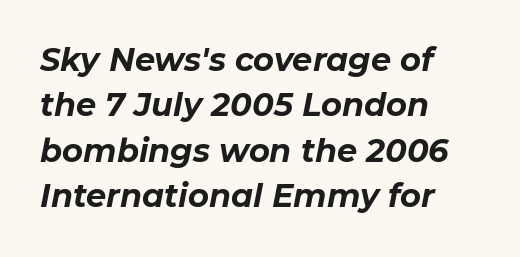
Q: Is the text bold? A: Yes.
Q: Is the text italic (slanted)? A: Yes, it leans right by about 11 degrees.
Q: Is the text underlined? A: No.
Q: How is the paragraph aligned? A: Left-aligned.
Q: Is the spacing between letters normal or unusually wide? A: Normal.
Q: Is the spacing between lines tight, normal or loose? A: Normal.
Q: Width (condensed, normal, or wide)? A: Normal.
Q: Stroke contrast? A: Low.
Q: x-height? A: Medium.
Q: Monospaced? A: No.
